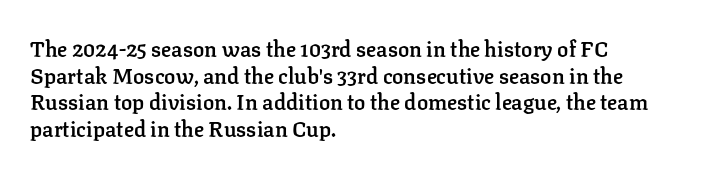
{"italic": "no", "bold": "semi", "underline": "no", "align": "left", "line_spacing": "normal", "line_spacing_ratio": 1.27, "letter_spacing": "normal", "letter_spacing_em": 0.0, "glyph_px": 21}
